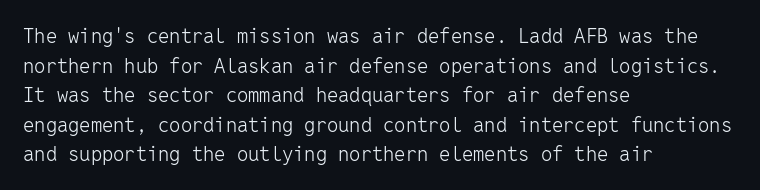
Compared with a typical body face, this is equally light or lighter still. The line texture is even and compact thanks to regular tracking. The space directly below the letters is spotless. Nope, not italic — everything's standing straight.
